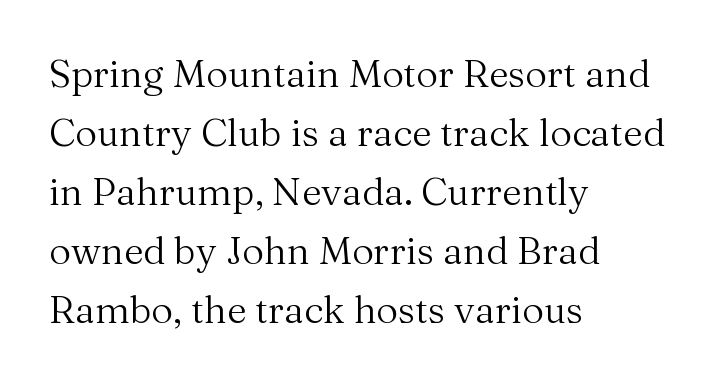
Here the designer chose a conventional face with non-uniform glyph widths. The passage shown is not underscored anywhere. A normal amount of white space separates one row of letters from the next. Letterform terminals end in serifs throughout the passage.
